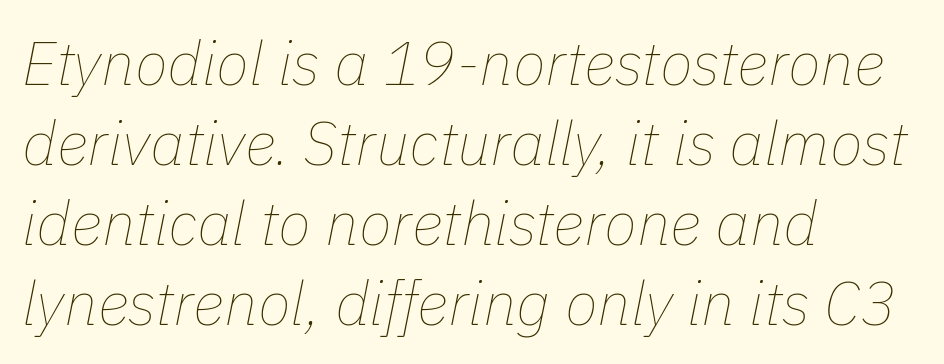
{"italic": "yes", "lean": "right", "slant_degrees": 11, "bold": "no", "weight": "thin", "width": "normal", "stroke_contrast": "low", "x_height": "medium", "monospaced": "no", "underline": "no", "align": "left", "line_spacing": "normal", "line_spacing_ratio": 1.31, "letter_spacing": "normal", "letter_spacing_em": 0.0, "glyph_px": 61}
